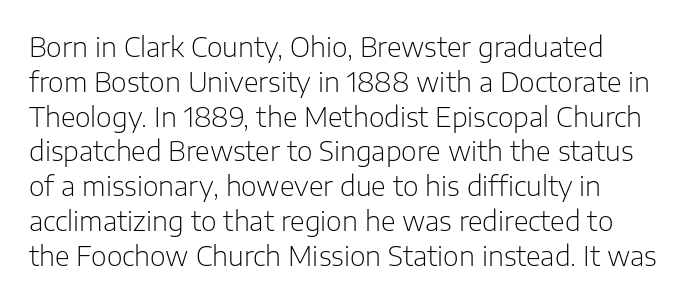
{"italic": "no", "bold": "no", "underline": "no", "line_spacing": "normal", "line_spacing_ratio": 1.29, "letter_spacing": "normal", "letter_spacing_em": 0.0, "glyph_px": 27}
